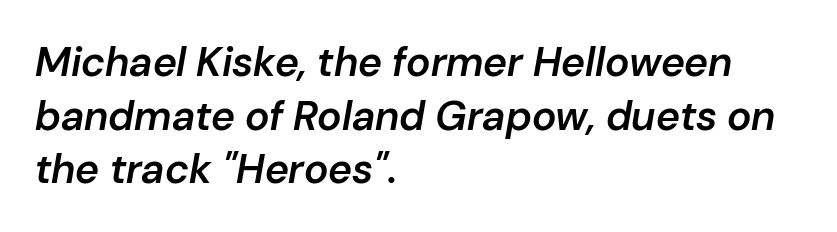
A typesetter would call this proportional, since set widths differ per character. Nothing unusual about the tracking: characters are spaced as the font intends. Compared with a centered layout, this one pins lines to the left instead. The rendering uses a moderate line-height, typical for paragraphs. The specimen reads as italic at a glance. Each row of text sits above clean, open space.
